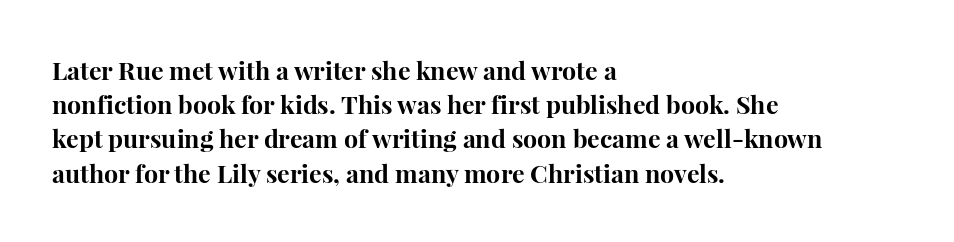
The lines in this sample share a left origin and differ only in where they stop. Summary of vertical rhythm: regular, with standard interline spacing. Italic: no, the glyphs are upright roman. The letterforms sit shoulder to shoulder at normal distance. Set as a true bold cut, around the 700 mark. The baseline area is clear.
